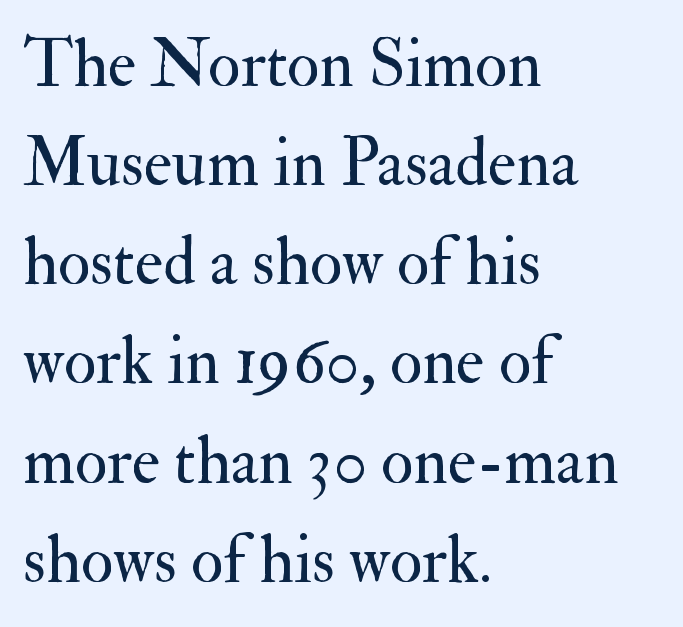
{"serif": "yes", "italic": "no", "bold": "no", "weight": "regular", "width": "normal", "stroke_contrast": "medium", "x_height": "small", "monospaced": "no", "underline": "no", "align": "left", "line_spacing": "normal", "line_spacing_ratio": 1.48, "letter_spacing": "normal", "letter_spacing_em": 0.0, "glyph_px": 67}
